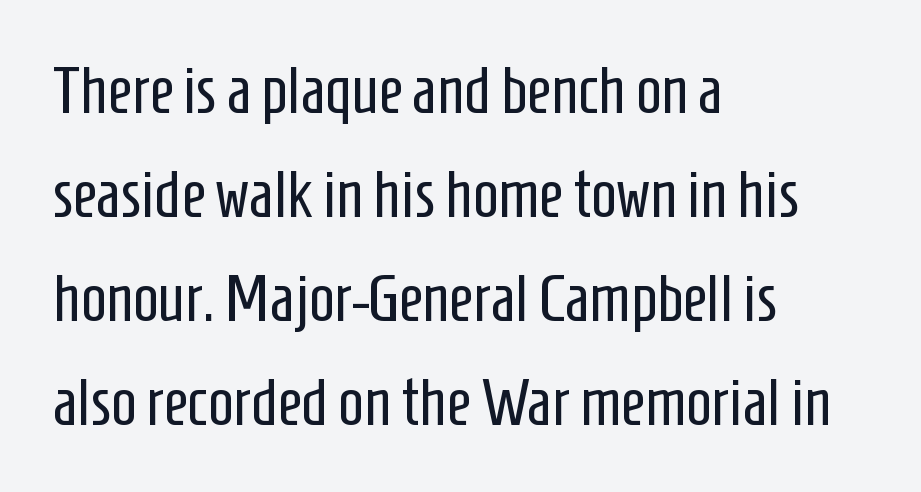
You could not count columns in this text — the font is proportionally spaced. How would I describe the line gaps? Plain and ordinary. The area under the type is left untouched. What kind of face is this? One without serifs — a sans. Unlike italic type, these characters show no tilt at all. Summary of weight: not heavy and not bold.
